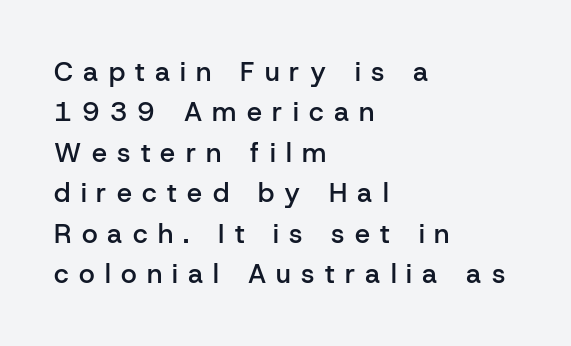
Successive baselines arrive at the customary interval. The face used here is rendered with a markedly widened letterfit. The glyphs have the mass of a demibold cut, below bold. The lettering holds an erect, upright posture throughout.
